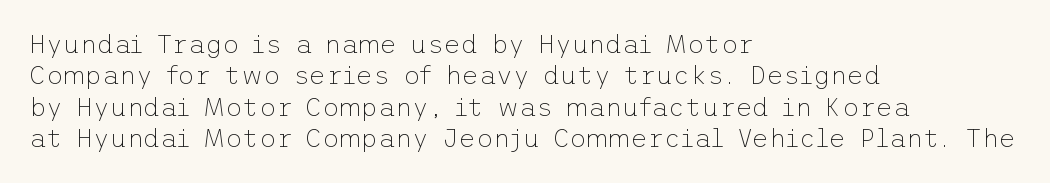
The image shows 26 px text type, upright; set left-aligned, line spacing 1.21x, normal letter spacing, not underlined.
